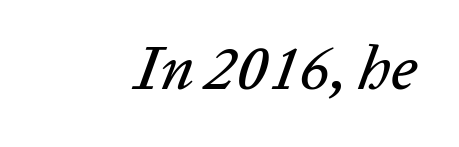
Q: Is the text italic (slanted)? A: Yes, it leans right by about 20 degrees.
Q: Is the text underlined? A: No.
Q: Is the spacing between letters normal or unusually wide? A: Normal.
Q: Width (condensed, normal, or wide)? A: Normal.
Q: Stroke contrast? A: Low.
Q: x-height? A: Medium.
Q: Monospaced? A: No.
